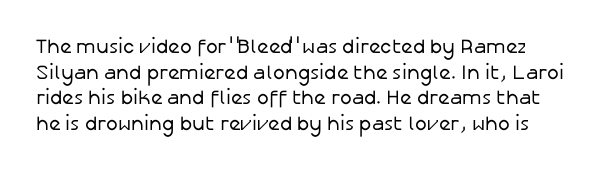
{"italic": "no", "bold": "no", "underline": "no", "line_spacing": "normal", "line_spacing_ratio": 1.28, "letter_spacing": "normal", "letter_spacing_em": 0.0, "glyph_px": 20}
